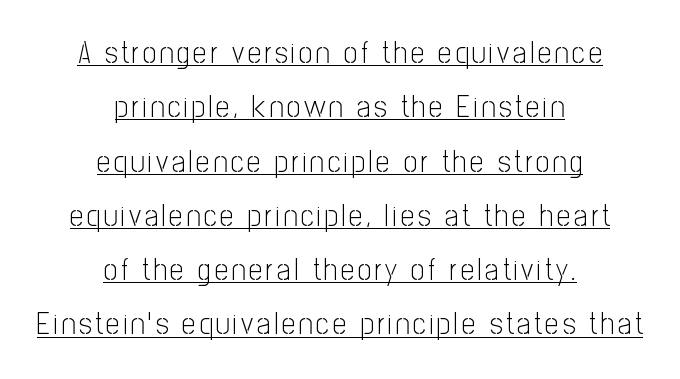
{"serif": "no", "italic": "no", "bold": "no", "weight": "light", "width": "condensed", "stroke_contrast": "low", "x_height": "medium", "monospaced": "no", "underline": "yes", "align": "center", "line_spacing_ratio": 1.81, "glyph_px": 30}
